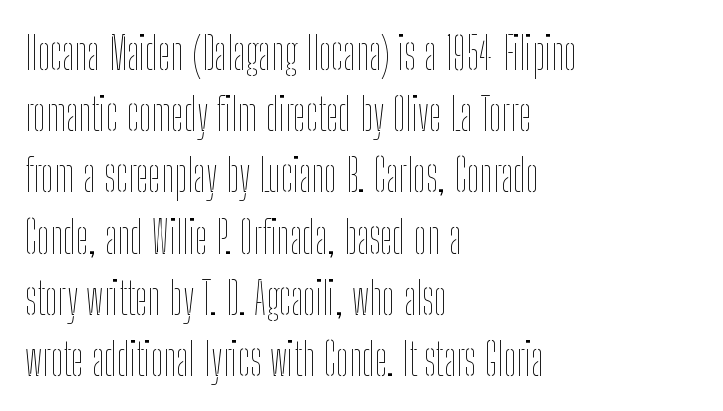
A light-to-regular cut is what we see here. Type without underlining. Is this a fixed-width face? No — the glyphs have proportional, varying widths. Notice how descenders clear the ascenders below comfortably — that's standard leading.
